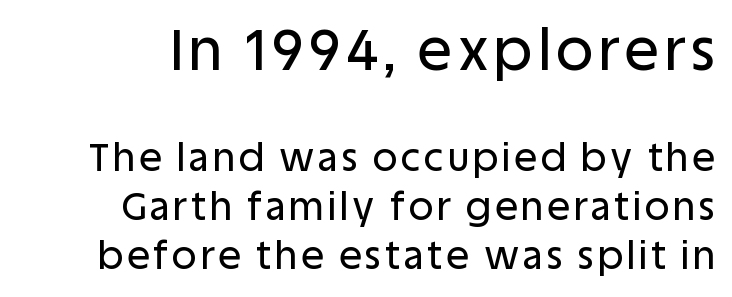
Character size in the leading block exceeds that of the trailing block. This rendering features lettering with no underline. Is there any slant? The stems are plumb. Think of a printed novel: that variable character pitch is what you see here. I'd call this a sans setting — the letters go barefoot.
